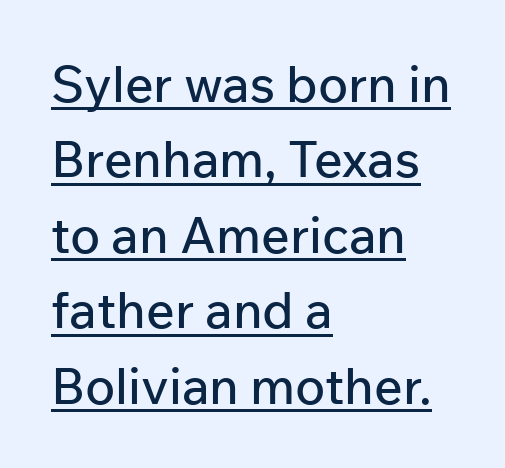
This sample has the flowing, uneven cadence of proportional lettering. The setting favours the left margin, as ordinary paragraphs usually do. Letterform terminals end flat and unadorned throughout the passage. You can see a thin bar hugging the bottom of the glyphs. Leading: standard.
